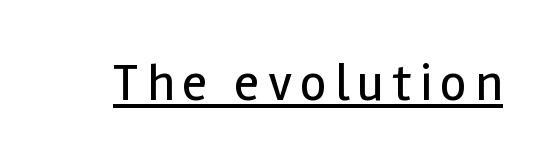
Note the varied advance widths — an 'i' is clearly narrower than an 'm'. The rendering uses the underline text-decoration. No feet cap the strokes, marking this as sans-serif type. The axis of the letterforms is exactly vertical. Is this a heavy cut? Hardly; it is regular or lighter.
